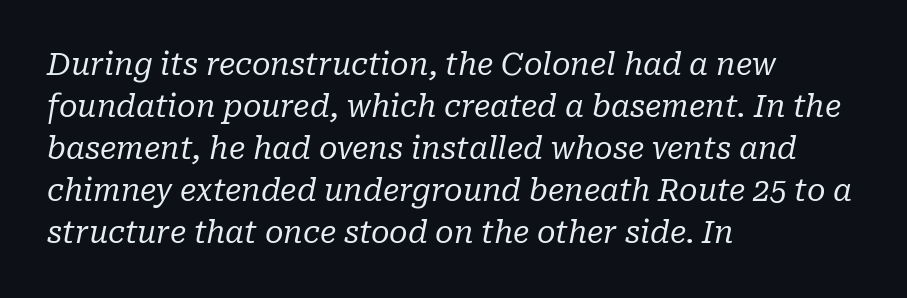
Q: Is the text bold? A: No.
Q: Is the text italic (slanted)? A: Yes, it leans right by about 10 degrees.
Q: Is the typeface a serif or a sans-serif typeface? A: Serif.
Q: Is the text underlined? A: No.
Q: How is the paragraph aligned? A: Left-aligned.
Q: Is the spacing between letters normal or unusually wide? A: Normal.
Q: Is the spacing between lines tight, normal or loose? A: Normal.
Q: Width (condensed, normal, or wide)? A: Normal.
Q: Stroke contrast? A: Low.
Q: x-height? A: Medium.
Q: Monospaced? A: No.
